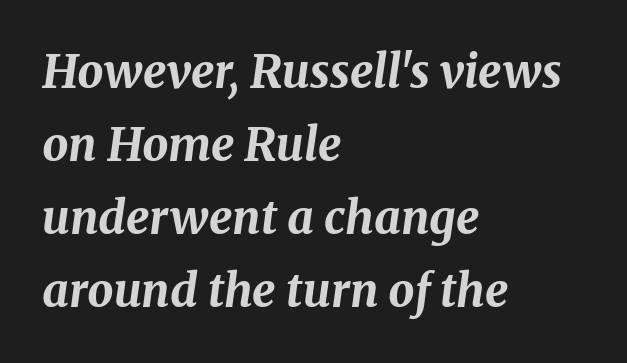
The image shows 46 px bold type, italic (leaning right); set left-aligned, normal line spacing (1.59x), normal letter spacing, not underlined; medium stroke contrast and a medium x-height.
